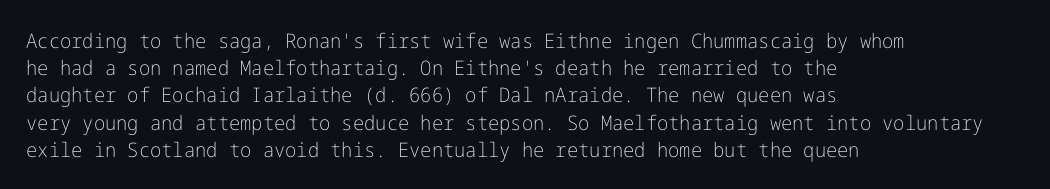
The image shows 20 px text type, upright; set left-aligned, normal line spacing (1.36x), normal letter spacing, not underlined.
